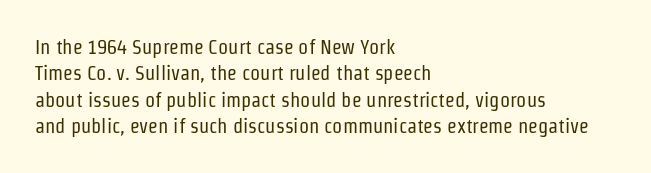
Characters remain perfectly vertical along every line. Rows of type keep a routine distance in the vertical direction. The face looks like a standard text weight, possibly lighter. Letter spacing: default. Each row of text sits above clean, open space.
